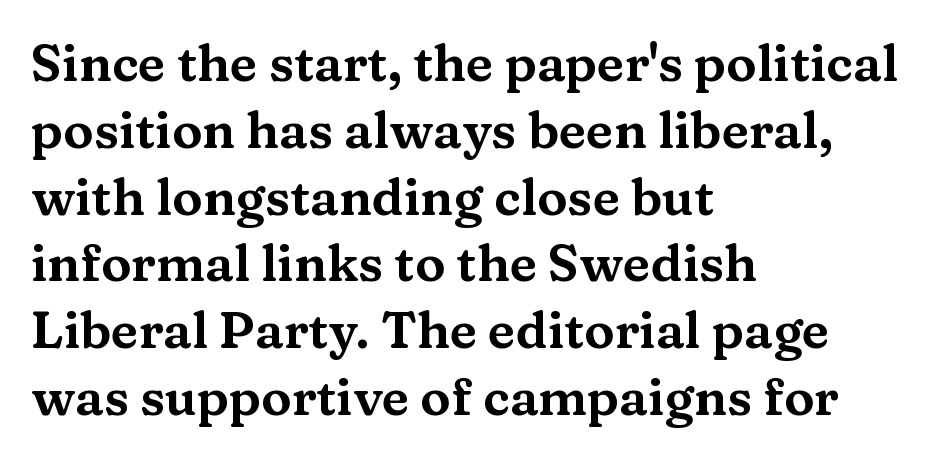
{"serif": "yes", "italic": "no", "width": "wide", "stroke_contrast": "medium", "x_height": "medium", "monospaced": "no", "underline": "no", "align": "left", "line_spacing": "normal", "line_spacing_ratio": 1.31, "letter_spacing": "normal", "letter_spacing_em": 0.0, "glyph_px": 51}
